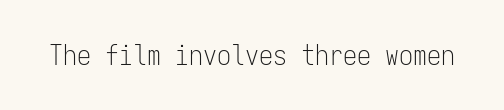
Q: Is the text bold? A: No.
Q: Is the text italic (slanted)? A: No, it is upright.
Q: Is the typeface a serif or a sans-serif typeface? A: Sans-serif.
Q: Is the text underlined? A: No.
Q: Is the spacing between letters normal or unusually wide? A: Normal.
Q: Width (condensed, normal, or wide)? A: Condensed.
Q: Stroke contrast? A: Low.
Q: x-height? A: Medium.
Q: Monospaced? A: Yes.
